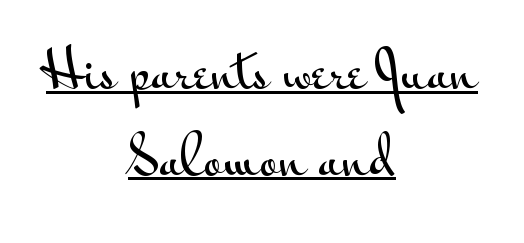
{"serif": "no", "width": "wide", "stroke_contrast": "medium", "x_height": "small", "monospaced": "no", "underline": "yes", "align": "center", "line_spacing": "normal", "line_spacing_ratio": 1.67, "letter_spacing": "normal", "letter_spacing_em": 0.0, "glyph_px": 52}
